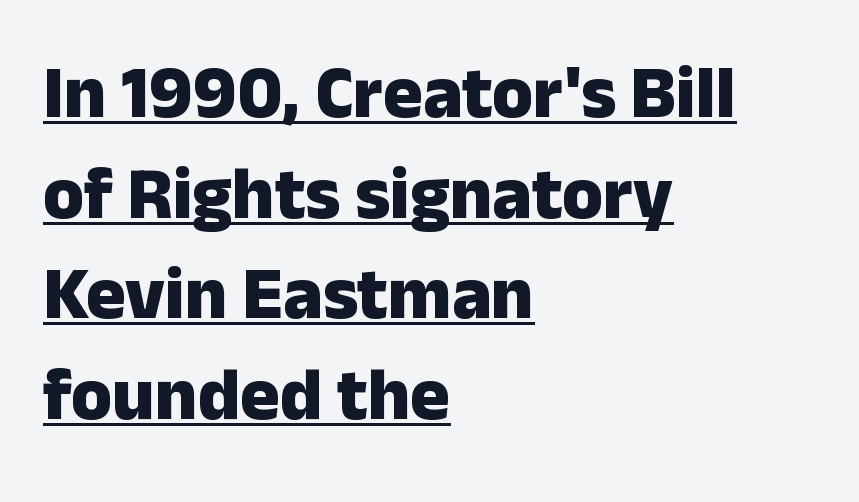
Q: Is the text bold? A: Yes.
Q: Is the text italic (slanted)? A: No, it is upright.
Q: Is the typeface a serif or a sans-serif typeface? A: Sans-serif.
Q: Is the text underlined? A: Yes.
Q: How is the paragraph aligned? A: Left-aligned.
Q: Is the spacing between letters normal or unusually wide? A: Normal.
Q: Is the spacing between lines tight, normal or loose? A: Normal.
Q: Width (condensed, normal, or wide)? A: Normal.
Q: Stroke contrast? A: Low.
Q: x-height? A: Medium.
Q: Monospaced? A: No.
